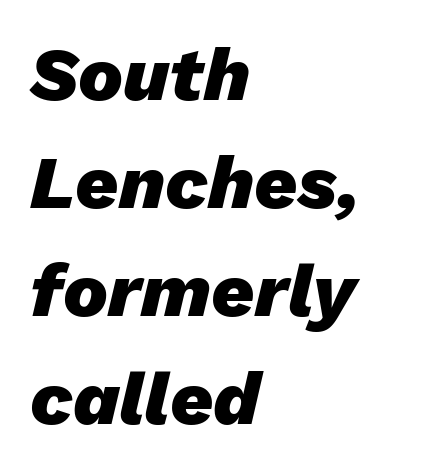
Q: Is the text bold? A: Yes.
Q: Is the text italic (slanted)? A: Yes, it leans right by about 13 degrees.
Q: Is the text underlined? A: No.
Q: How is the paragraph aligned? A: Left-aligned.
Q: Is the spacing between letters normal or unusually wide? A: Normal.
Q: Is the spacing between lines tight, normal or loose? A: Normal.
Q: Width (condensed, normal, or wide)? A: Normal.
Q: Stroke contrast? A: Low.
Q: x-height? A: Medium.
Q: Monospaced? A: No.
